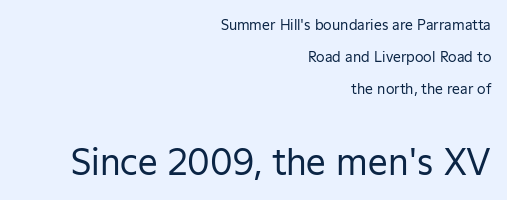
The image shows 35 px regular-weight sans-serif type, upright; set right-aligned, loose line spacing (2.29x), normal letter spacing, not underlined; the second (bottom) block is 2.5x larger; low stroke contrast and a medium x-height.
